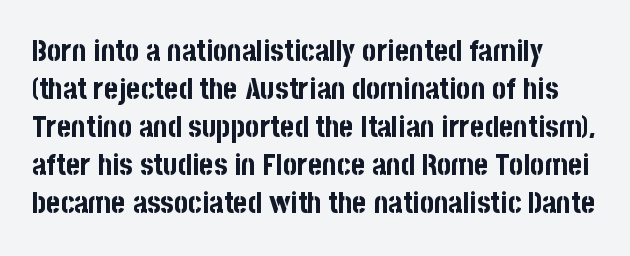
The image shows 30 px bold, condensed sans-serif type, upright; set normal line spacing (1.27x), normal letter spacing, not underlined; low stroke contrast and a large x-height.
